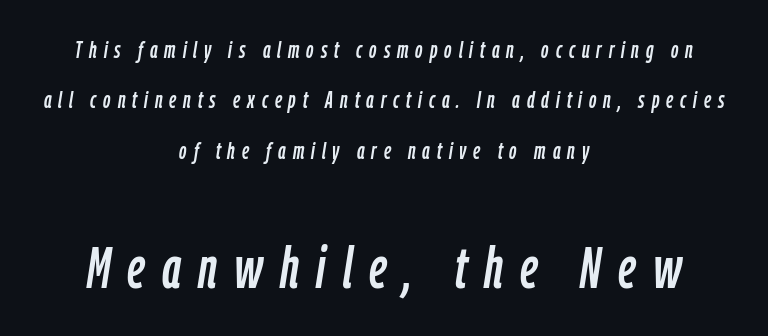
{"italic": "yes", "lean": "right", "slant_degrees": 9, "width": "condensed", "stroke_contrast": "low", "x_height": "medium", "monospaced": "no", "underline": "no", "align": "center", "line_spacing": "loose", "line_spacing_ratio": 2.19, "letter_spacing": "wide", "letter_spacing_em": 0.3, "larger_block": "second", "size_ratio": 2.48, "glyph_px": 57}
